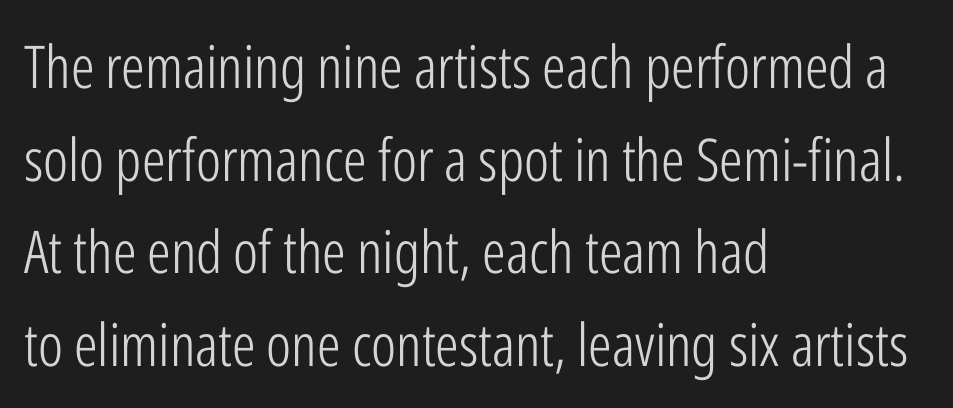
Q: Is the text bold? A: No.
Q: Is the text italic (slanted)? A: No, it is upright.
Q: Is the typeface a serif or a sans-serif typeface? A: Sans-serif.
Q: Is the text underlined? A: No.
Q: How is the paragraph aligned? A: Left-aligned.
Q: Is the spacing between letters normal or unusually wide? A: Normal.
Q: Is the spacing between lines tight, normal or loose? A: Normal.
Q: Width (condensed, normal, or wide)? A: Condensed.
Q: Stroke contrast? A: Low.
Q: x-height? A: Medium.
Q: Monospaced? A: No.
